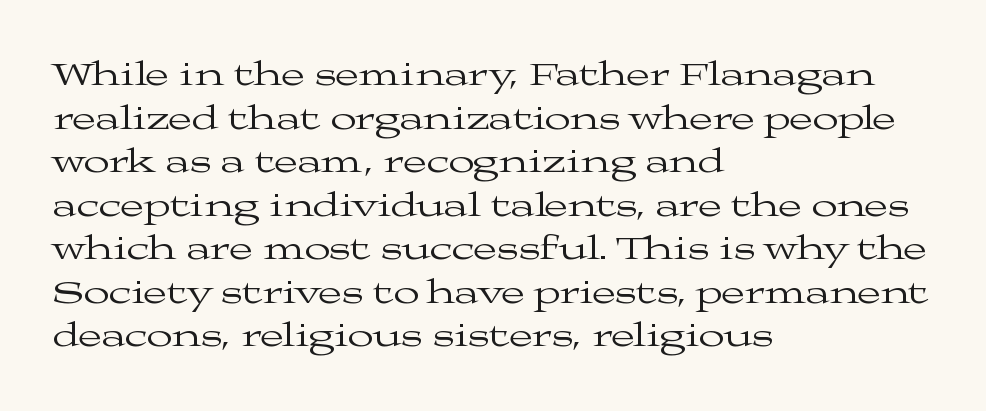
The image shows 34 px regular-weight, wide serif type, upright; set left-aligned, normal line spacing (1.28x), normal letter spacing, not underlined; medium stroke contrast and a medium x-height.
